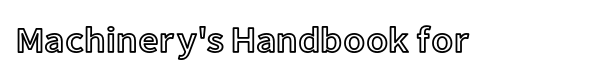
The image shows 36 px text type, upright; set normal letter spacing, not underlined; a medium x-height.
